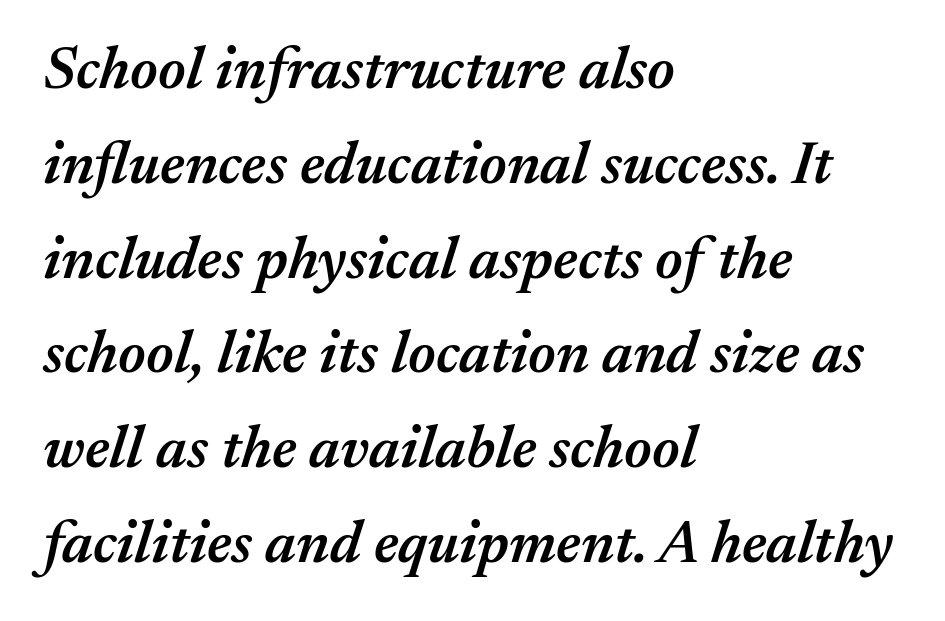
{"italic": "yes", "lean": "right", "slant_degrees": 17, "bold": "semi", "weight": "semibold", "width": "normal", "stroke_contrast": "medium", "x_height": "medium", "monospaced": "no", "underline": "no", "align": "left", "line_spacing": "normal", "line_spacing_ratio": 1.58, "letter_spacing": "normal", "letter_spacing_em": 0.0, "glyph_px": 60}
